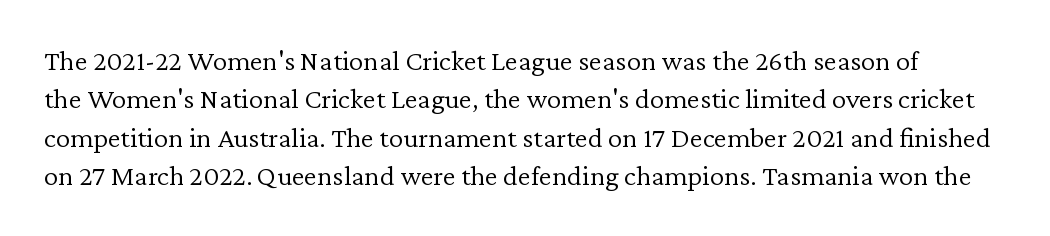
The space beneath each line is pristine and unruled. The letters advance in unequal steps, a hallmark of proportional type. The letters carry serifs — small finishing strokes at the ends of their stems. Weight class: somewhere from thin through regular. Horizontal bands of white between lines are of average thickness.
